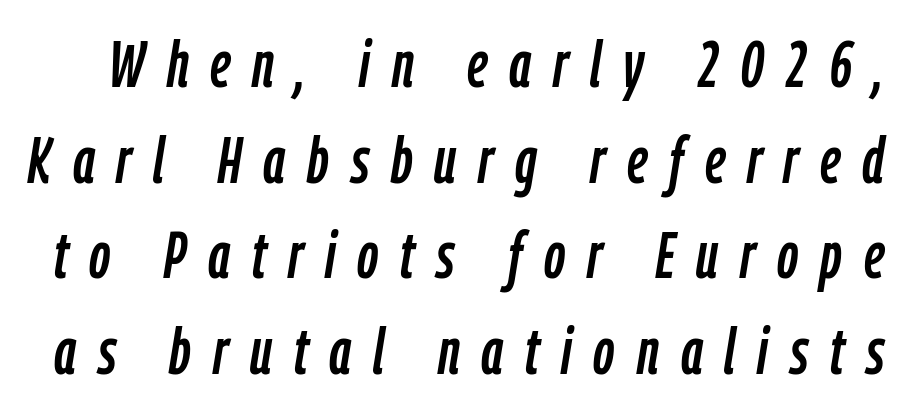
The image shows 66 px condensed type, italic (leaning right); set normal line spacing (1.45x), unusually wide letter spacing (+0.33 em), not underlined; low stroke contrast and a medium x-height.
